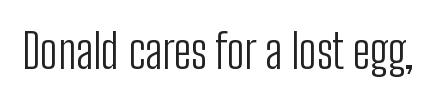
Weight class: somewhere from thin through regular. Italic: no, the glyphs are upright roman. Nobody touched the tracking dial on this one. Are there feet on the stems? There aren't — it's a sans. Letters rest on an invisible, unmarked baseline. You could not count columns in this text — the font is proportionally spaced.
